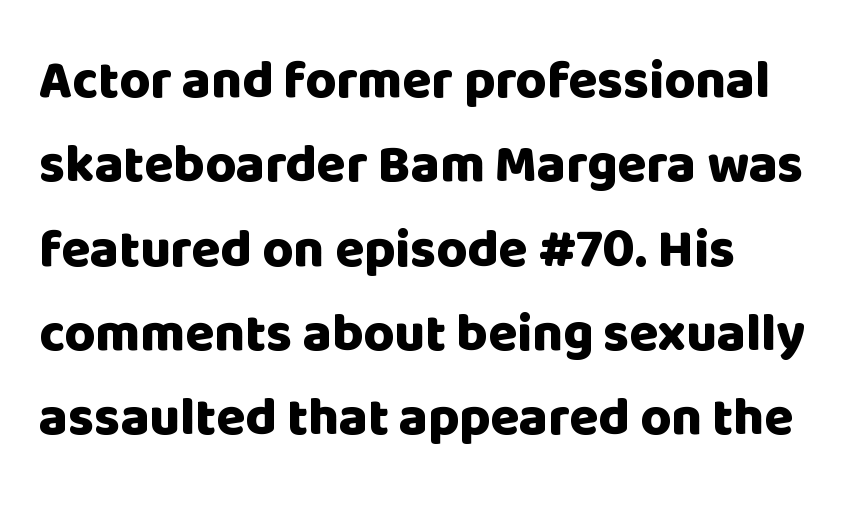
{"serif": "no", "italic": "no", "bold": "yes", "weight": "heavy", "width": "normal", "stroke_contrast": "low", "x_height": "large", "monospaced": "no", "underline": "no", "align": "left", "line_spacing": "normal", "line_spacing_ratio": 1.59, "letter_spacing": "normal", "letter_spacing_em": 0.0, "glyph_px": 53}
